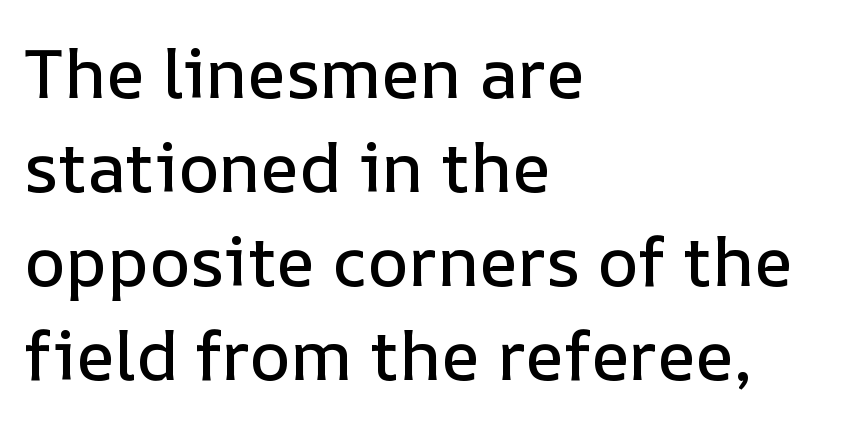
The image shows 69 px text type, upright; set left-aligned, normal line spacing (1.36x), normal letter spacing, not underlined; low stroke contrast and a medium x-height.
